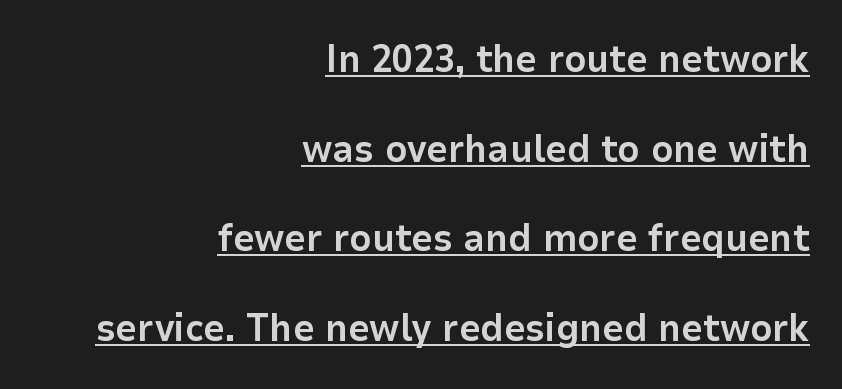
The image shows 38 px bold sans-serif type, upright; set right-aligned, loose line spacing (2.36x), normal letter spacing, underlined; low stroke contrast and a medium x-height.
